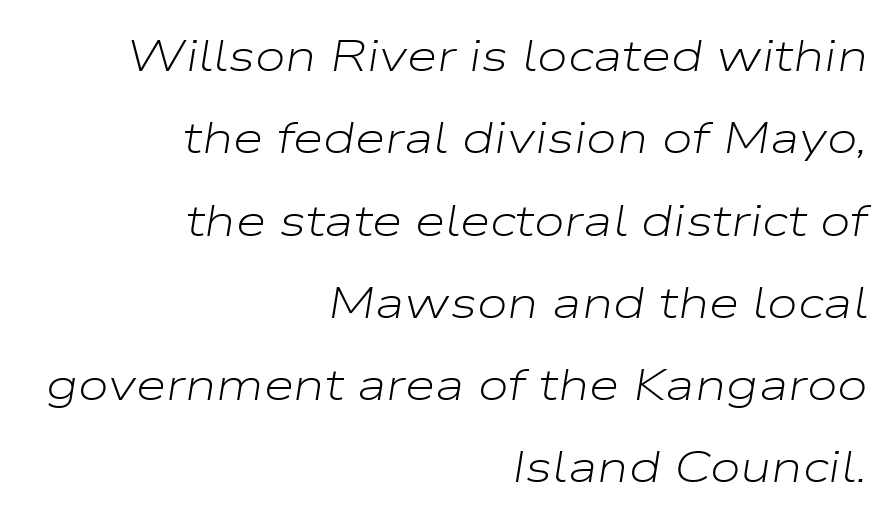
The image shows 44 px light, wide type, italic (leaning right); set right-aligned, line spacing 1.87x, normal letter spacing, not underlined; low stroke contrast and a medium x-height.
